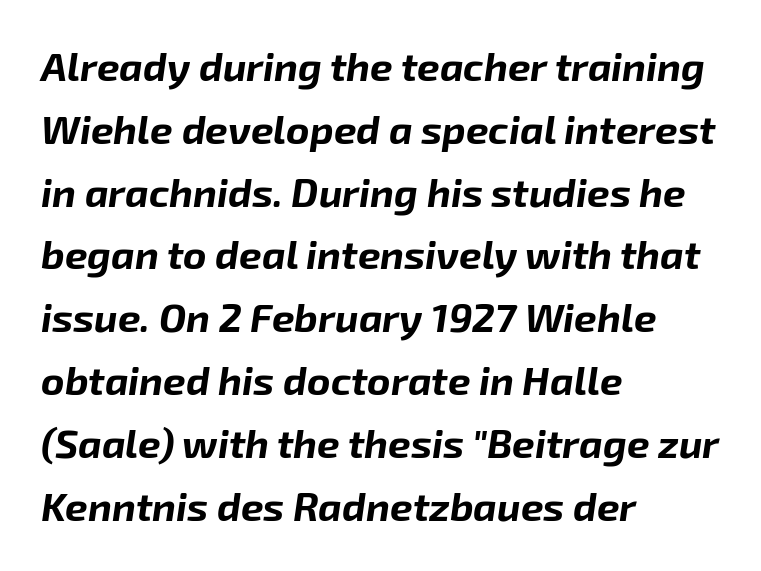
{"italic": "yes", "lean": "right", "slant_degrees": 8, "bold": "yes", "weight": "bold", "width": "normal", "stroke_contrast": "low", "x_height": "medium", "monospaced": "no", "underline": "no", "align": "left", "line_spacing": "normal", "line_spacing_ratio": 1.57, "letter_spacing": "normal", "letter_spacing_em": 0.0, "glyph_px": 40}
